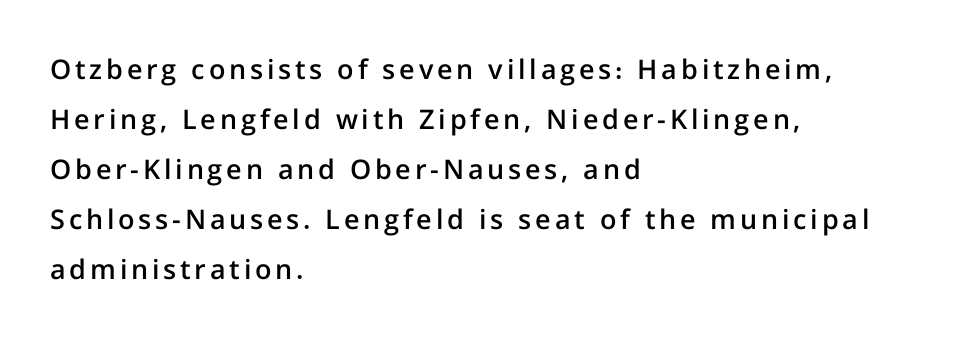
Where is the straight margin? On the left. Nobody drew a line under any word here. Do the letters lean? They stand straight. A somewhat darkened texture: the type is semibold rather than bold.
